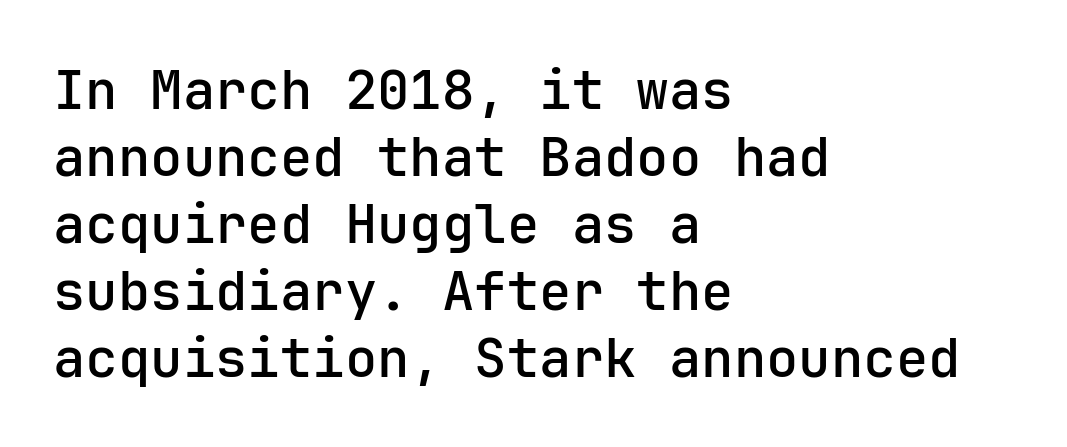
The image shows 54 px sans-serif type, upright, monospaced; set left-aligned, line spacing 1.24x, normal letter spacing, not underlined; low stroke contrast and a medium x-height.
